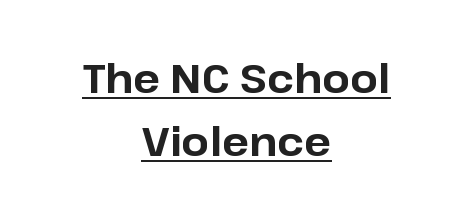
Rendered with straight, roman letterforms. You could call the tracking neutral — neither tight nor loose. Looks like someone drew a line under every word here. Caption: bold face, heavy strokes. These lines stack symmetrically, like a column narrowing and widening about its center. Evenly set lines give the paragraph a standard silhouette.
